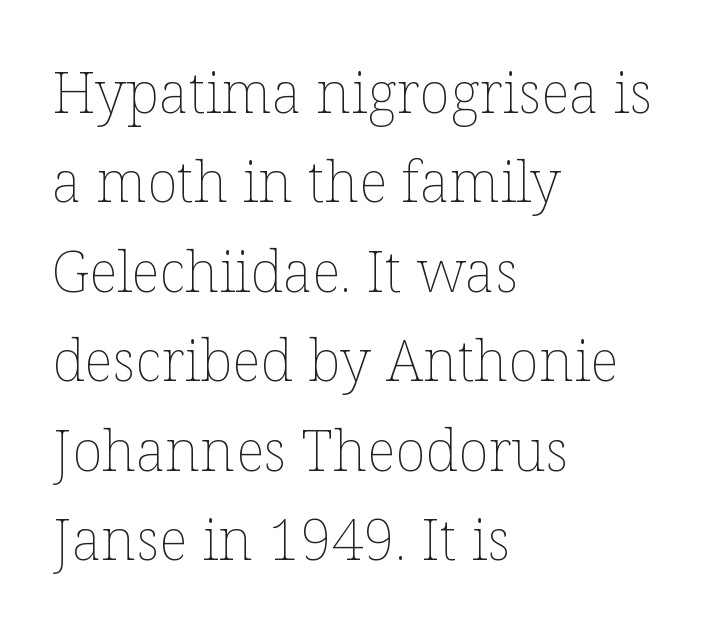
Between one letter and the next there's only the usual sliver of space. Unmarked baselines from the first word to the last. Is this a heavy cut? Hardly; it is regular or lighter. A student would call this left alignment; a typographer would say flush left, rag right. Think of a printed novel: that variable character pitch is what you see here.
